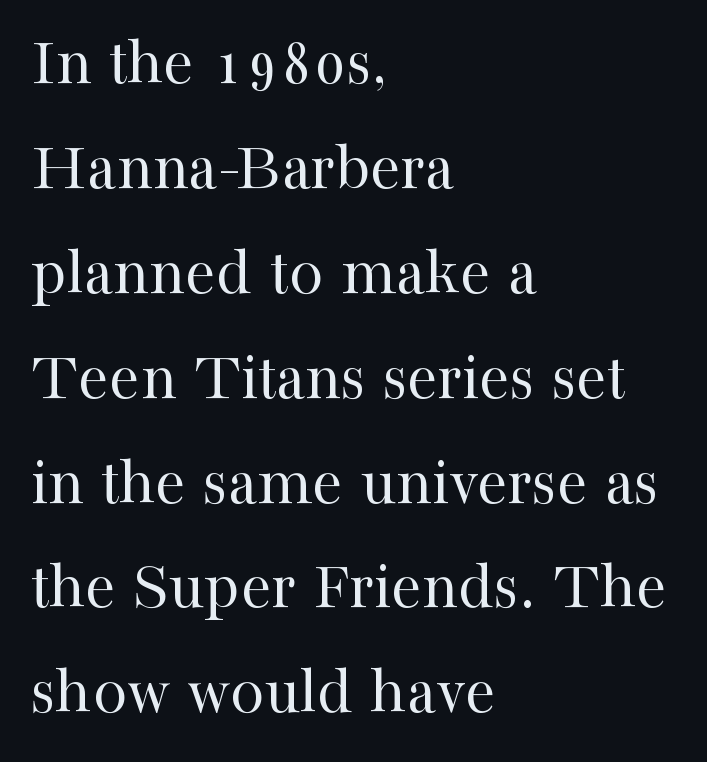
Caption: face not bold, strokes unweighted. If you drew a line through each stem, it would be perfectly vertical. Leading matches the norm, producing a regular column. Standard letterfit; no display-style spreading of the glyphs. Serif or sans? Serif — the stroke terminals have little feet. Every row of glyphs begins at an identical x-position on the left.
